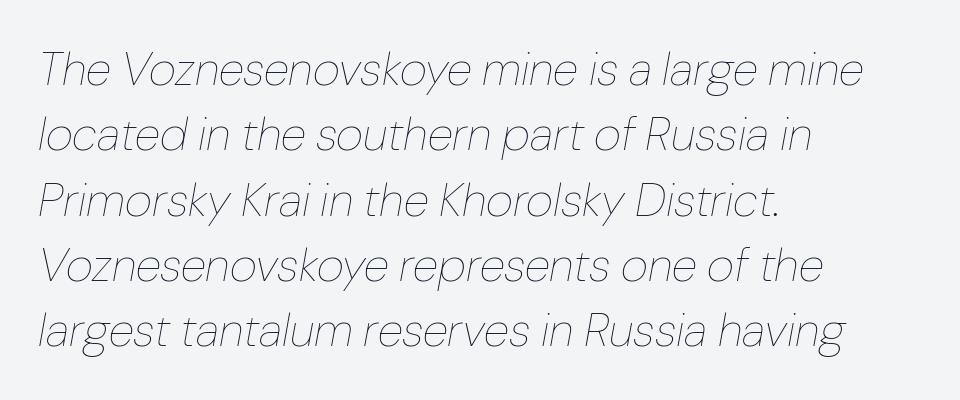
The designer left line spacing at the default. No extra ink here — the face is not bold. These lines are set flush left with a ragged right edge. Spacing verdict: proportional, widths tailored to each character. Words float on clear page, feet unadorned.
